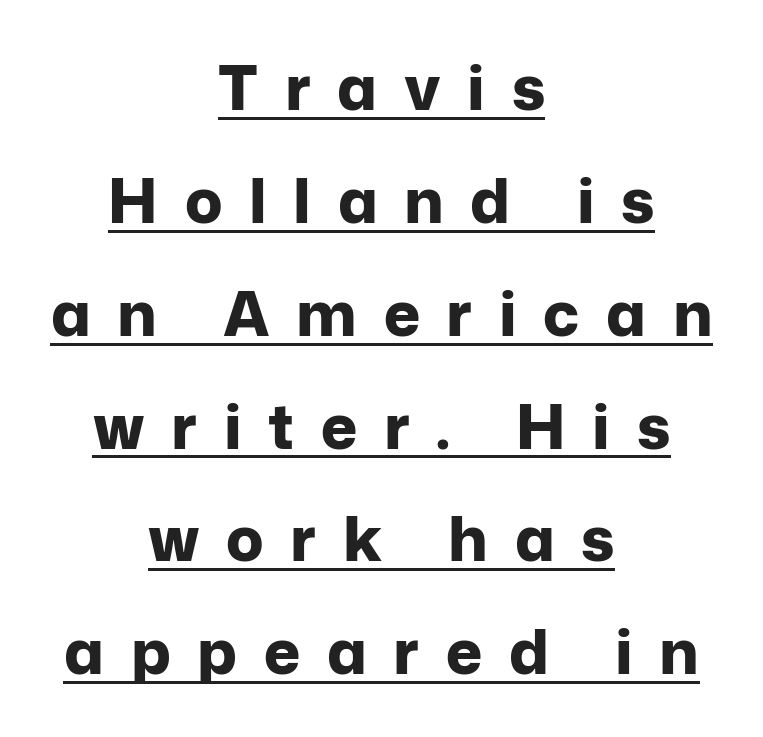
Q: Is the text bold? A: Yes.
Q: Is the text italic (slanted)? A: No, it is upright.
Q: Is the typeface a serif or a sans-serif typeface? A: Sans-serif.
Q: Is the text underlined? A: Yes.
Q: How is the paragraph aligned? A: Centered.
Q: Is the spacing between letters normal or unusually wide? A: Unusually wide.
Q: Width (condensed, normal, or wide)? A: Normal.
Q: Stroke contrast? A: Low.
Q: x-height? A: Medium.
Q: Monospaced? A: No.
